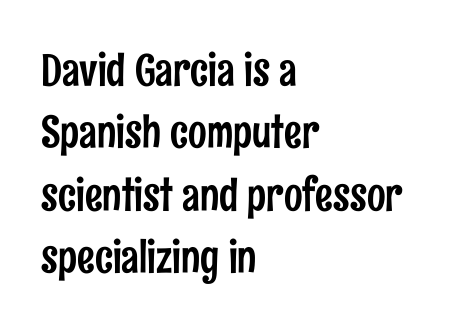
{"serif": "no", "italic": "no", "width": "condensed", "stroke_contrast": "low", "x_height": "medium", "monospaced": "no", "underline": "no", "align": "left", "line_spacing": "normal", "line_spacing_ratio": 1.42, "letter_spacing": "normal", "letter_spacing_em": 0.0, "glyph_px": 44}
